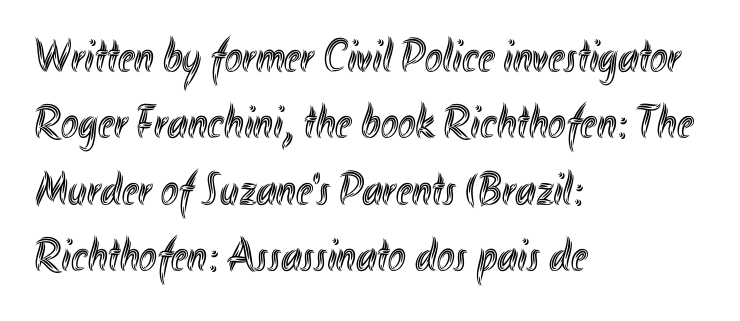
{"width": "condensed", "x_height": "small", "monospaced": "no", "underline": "no", "align": "left", "line_spacing": "normal", "line_spacing_ratio": 1.41, "letter_spacing": "normal", "letter_spacing_em": 0.0, "glyph_px": 47}
